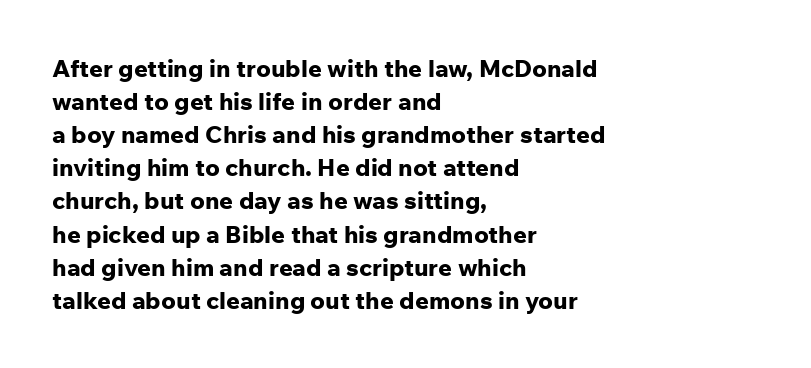
Q: Is the text bold? A: Yes.
Q: Is the text italic (slanted)? A: No, it is upright.
Q: Is the text underlined? A: No.
Q: How is the paragraph aligned? A: Left-aligned.
Q: Is the spacing between letters normal or unusually wide? A: Normal.
Q: Is the spacing between lines tight, normal or loose? A: Normal.
